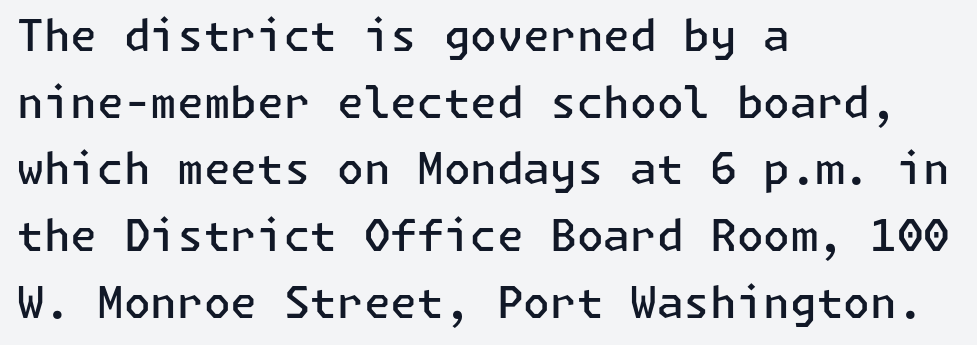
The image shows 43 px semibold sans-serif type, upright; set left-aligned, normal line spacing (1.55x), normal letter spacing, not underlined; low stroke contrast and a medium x-height.
